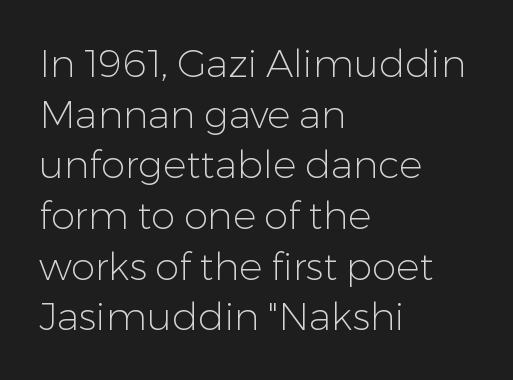
The image shows 39 px light sans-serif type, upright; set left-aligned, normal line spacing (1.3x), normal letter spacing, not underlined; low stroke contrast and a medium x-height.
